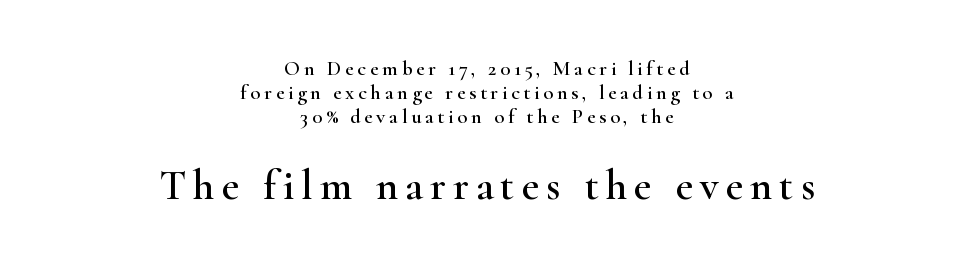
The image shows 42 px wide serif type, upright; set centered, tight line spacing (1.14x), not underlined; the second (bottom) block is 2.0x larger; high stroke contrast and a small x-height.
